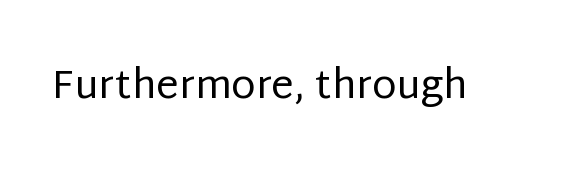
{"serif": "no", "italic": "no", "bold": "no", "weight": "regular", "width": "normal", "stroke_contrast": "low", "x_height": "large", "monospaced": "no", "underline": "no", "letter_spacing": "normal", "letter_spacing_em": 0.0, "glyph_px": 40}
